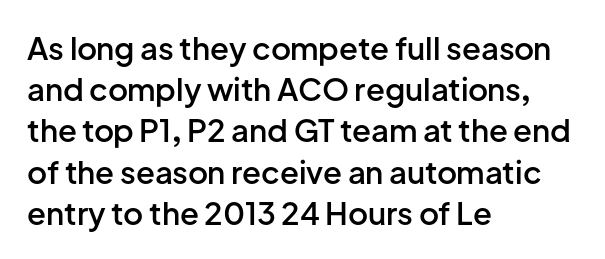
{"serif": "no", "italic": "no", "bold": "semi", "weight": "semibold", "width": "normal", "stroke_contrast": "low", "x_height": "medium", "monospaced": "no", "underline": "no", "align": "left", "line_spacing": "normal", "line_spacing_ratio": 1.33, "letter_spacing": "normal", "letter_spacing_em": 0.0, "glyph_px": 31}
